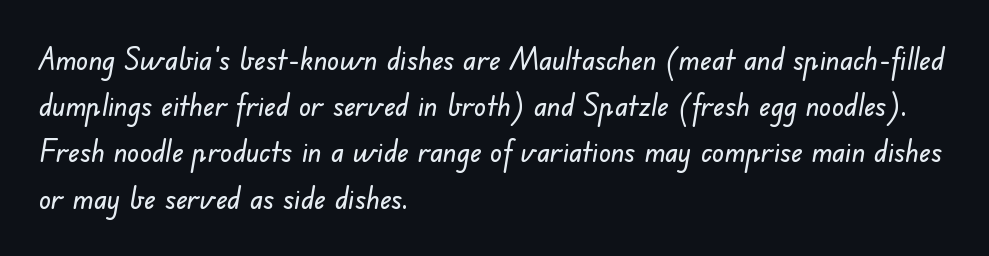
{"serif": "no", "width": "normal", "stroke_contrast": "low", "x_height": "small", "monospaced": "no", "underline": "no", "align": "left", "line_spacing": "normal", "line_spacing_ratio": 1.54, "letter_spacing": "normal", "letter_spacing_em": 0.0, "glyph_px": 30}
